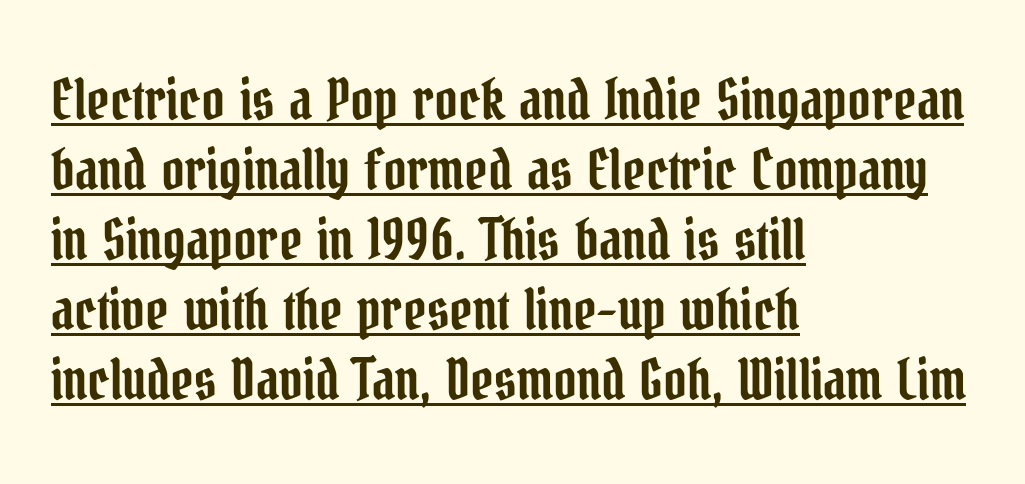
{"serif": "yes", "italic": "no", "width": "condensed", "stroke_contrast": "low", "x_height": "medium", "monospaced": "no", "underline": "yes", "align": "left", "line_spacing": "normal", "line_spacing_ratio": 1.25, "letter_spacing": "normal", "letter_spacing_em": 0.0, "glyph_px": 56}
